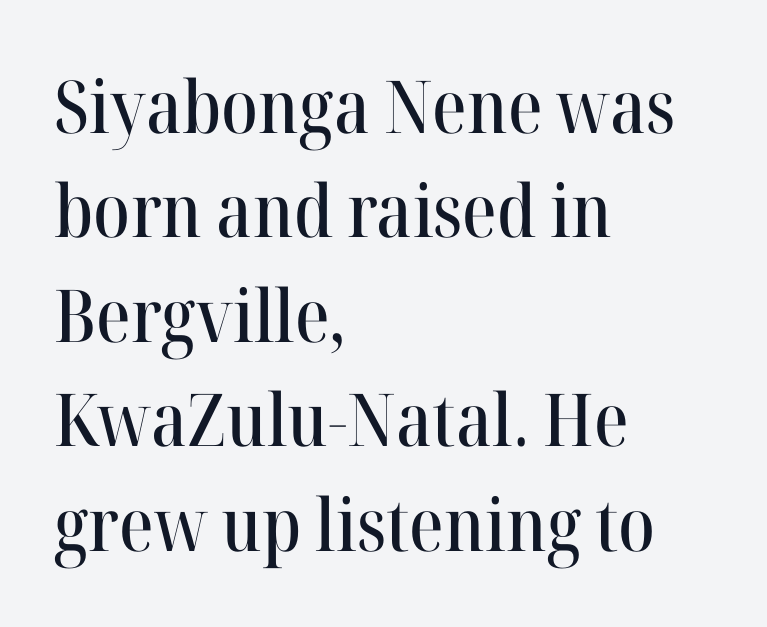
The image shows 73 px serif type, upright; set left-aligned, normal line spacing (1.43x), normal letter spacing, not underlined; high stroke contrast and a medium x-height.
